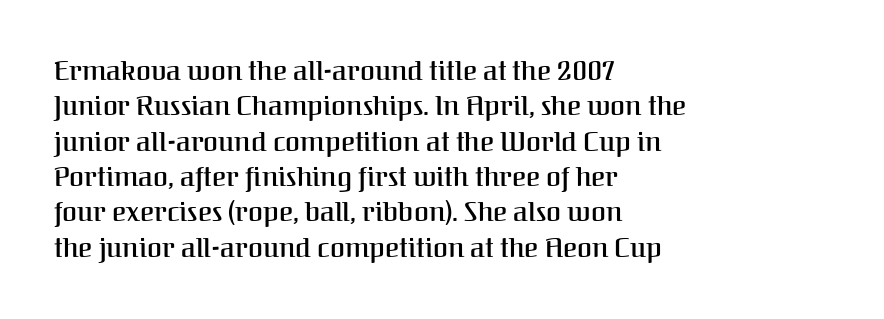
The image shows 27 px text type, upright; set left-aligned, normal line spacing (1.31x), normal letter spacing, not underlined.
